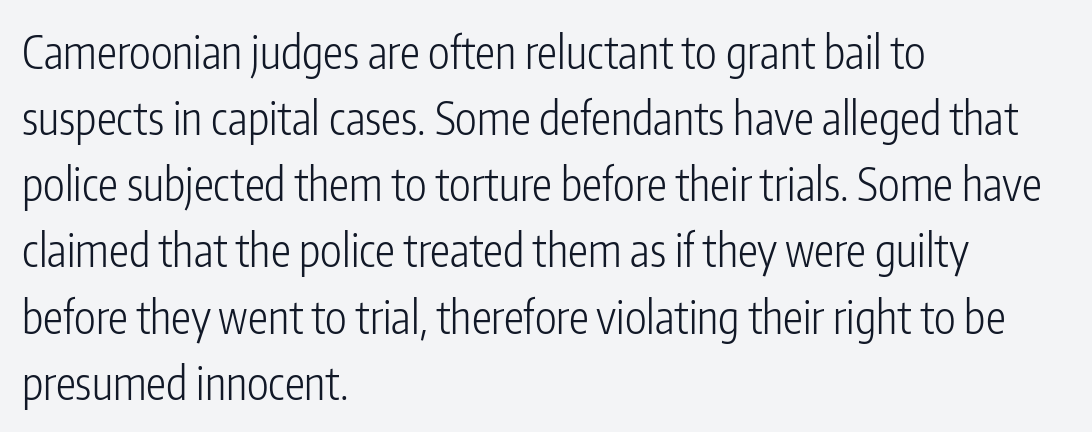
Q: Is the text bold? A: No.
Q: Is the text italic (slanted)? A: No, it is upright.
Q: Is the typeface a serif or a sans-serif typeface? A: Sans-serif.
Q: Is the text underlined? A: No.
Q: How is the paragraph aligned? A: Left-aligned.
Q: Is the spacing between letters normal or unusually wide? A: Normal.
Q: Is the spacing between lines tight, normal or loose? A: Normal.
Q: Width (condensed, normal, or wide)? A: Condensed.
Q: Stroke contrast? A: Low.
Q: x-height? A: Medium.
Q: Monospaced? A: No.
